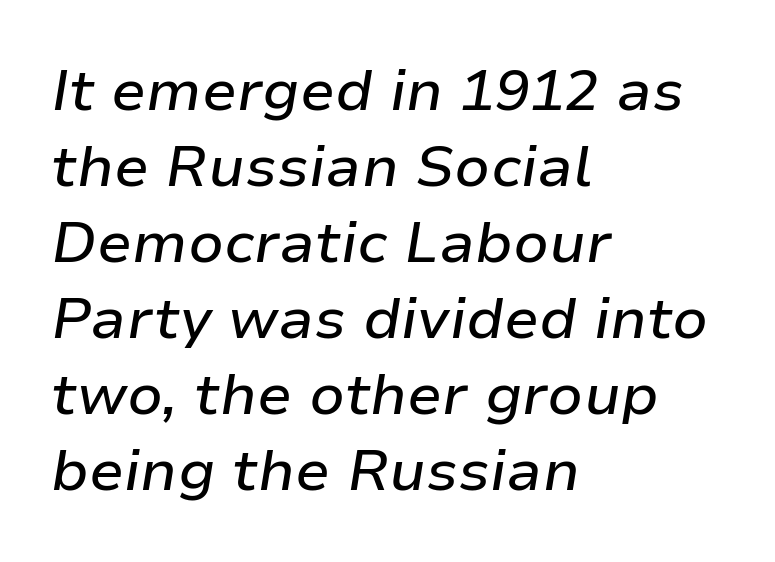
{"italic": "yes", "lean": "right", "slant_degrees": 9, "width": "normal", "stroke_contrast": "low", "x_height": "medium", "monospaced": "no", "underline": "no", "align": "left", "line_spacing": "normal", "line_spacing_ratio": 1.31, "letter_spacing": "normal", "letter_spacing_em": 0.0, "glyph_px": 58}
